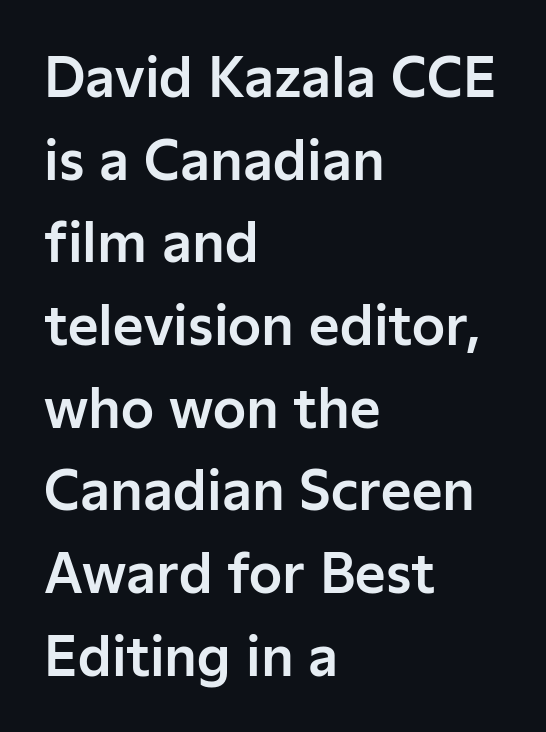
Unmarked baselines from the first word to the last. Leftover space on each line is placed entirely after the last word. No feet cap the strokes, marking this as sans-serif type. Glyph-to-glyph distance matches everyday printed text.
